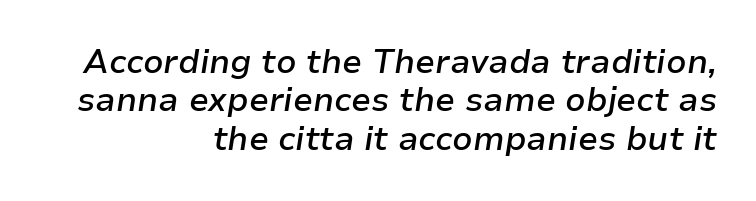
The image shows 33 px semibold type, italic (leaning right); set right-aligned, line spacing 1.16x, normal letter spacing, not underlined; low stroke contrast and a medium x-height.
